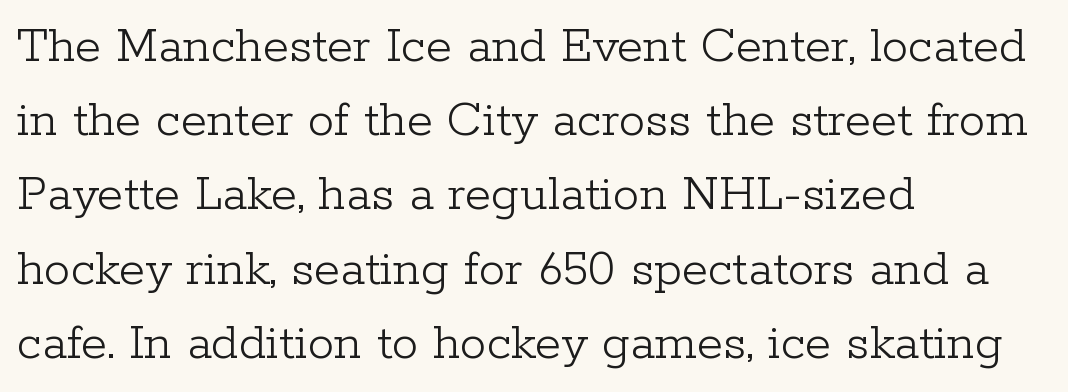
This reads as an unemphasized weight, regular at the heaviest. A normal amount of white space separates one row of letters from the next. A typesetter would call this proportional, since set widths differ per character. The setting favours the left margin, as ordinary paragraphs usually do. This sample uses an upright cut, with every glyph sitting square on the baseline.
